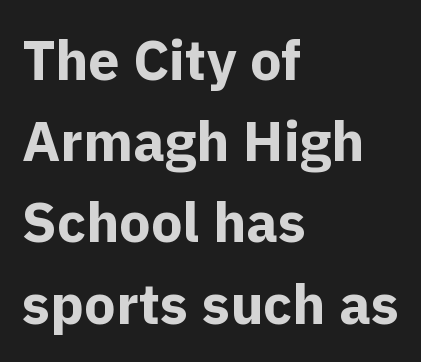
Q: Is the text bold? A: Yes.
Q: Is the text italic (slanted)? A: No, it is upright.
Q: Is the typeface a serif or a sans-serif typeface? A: Sans-serif.
Q: Is the text underlined? A: No.
Q: How is the paragraph aligned? A: Left-aligned.
Q: Is the spacing between letters normal or unusually wide? A: Normal.
Q: Is the spacing between lines tight, normal or loose? A: Normal.
Q: Width (condensed, normal, or wide)? A: Normal.
Q: x-height? A: Medium.
Q: Monospaced? A: No.
